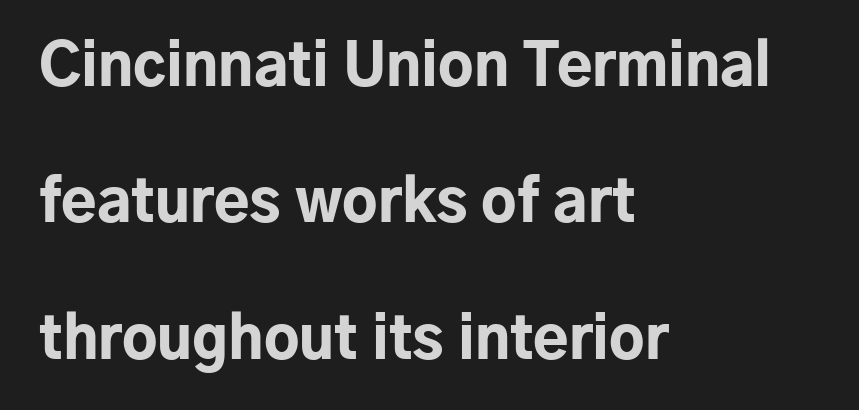
The image shows 58 px bold sans-serif type, upright; set left-aligned, loose line spacing (2.35x), normal letter spacing, not underlined; low stroke contrast and a medium x-height.
